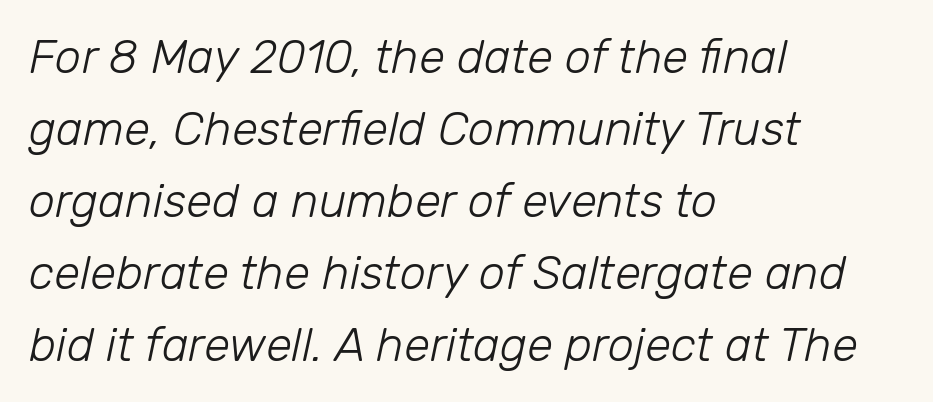
{"italic": "yes", "lean": "right", "slant_degrees": 12, "bold": "no", "weight": "light", "width": "normal", "stroke_contrast": "low", "x_height": "medium", "monospaced": "no", "underline": "no", "align": "left", "line_spacing": "normal", "line_spacing_ratio": 1.53, "letter_spacing": "normal", "letter_spacing_em": 0.0, "glyph_px": 47}
